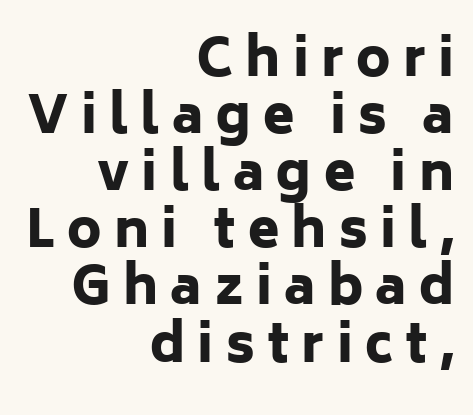
Q: Is the text bold? A: Yes.
Q: Is the text italic (slanted)? A: No, it is upright.
Q: Is the typeface a serif or a sans-serif typeface? A: Sans-serif.
Q: Is the text underlined? A: No.
Q: How is the paragraph aligned? A: Right-aligned.
Q: Is the spacing between letters normal or unusually wide? A: Unusually wide.
Q: Is the spacing between lines tight, normal or loose? A: Tight.
Q: Width (condensed, normal, or wide)? A: Normal.
Q: Stroke contrast? A: Low.
Q: x-height? A: Medium.
Q: Monospaced? A: No.
